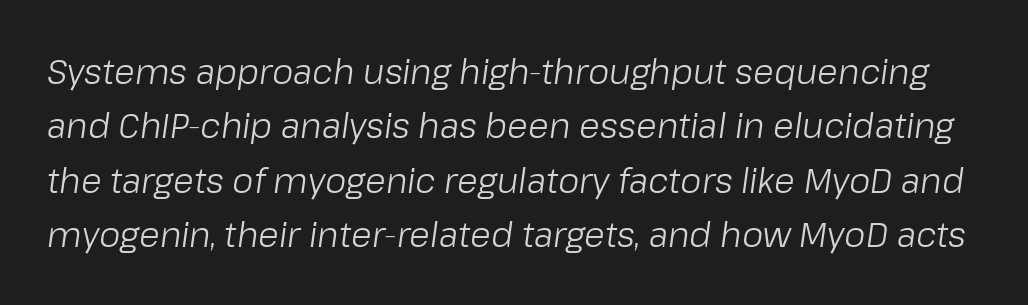
{"italic": "yes", "lean": "right", "slant_degrees": 8, "bold": "no", "weight": "light", "width": "normal", "stroke_contrast": "low", "x_height": "medium", "monospaced": "no", "underline": "no", "line_spacing": "normal", "line_spacing_ratio": 1.6, "letter_spacing": "normal", "letter_spacing_em": 0.0, "glyph_px": 34}
